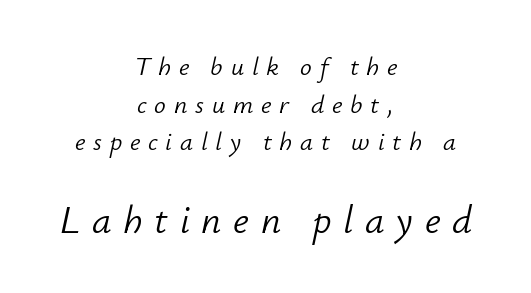
Q: Is the text bold? A: No.
Q: Is the text italic (slanted)? A: Yes, it leans right by about 12 degrees.
Q: Is the text underlined? A: No.
Q: How is the paragraph aligned? A: Centered.
Q: Is the spacing between letters normal or unusually wide? A: Unusually wide.
Q: Is the spacing between lines tight, normal or loose? A: Normal.
Q: Which block of text is set in a larger size, the first (top) or the second (bottom)? A: The second (bottom) one.
Q: Width (condensed, normal, or wide)? A: Normal.
Q: Stroke contrast? A: Low.
Q: x-height? A: Small.
Q: Monospaced? A: No.
